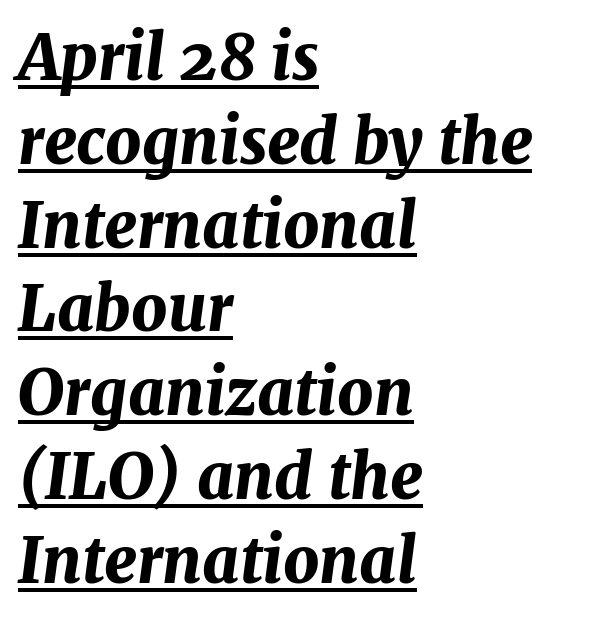
{"italic": "yes", "lean": "right", "slant_degrees": 7, "bold": "yes", "weight": "bold", "width": "normal", "stroke_contrast": "medium", "x_height": "medium", "monospaced": "no", "underline": "yes", "align": "left", "line_spacing": "normal", "line_spacing_ratio": 1.33, "letter_spacing": "normal", "letter_spacing_em": 0.0, "glyph_px": 63}
